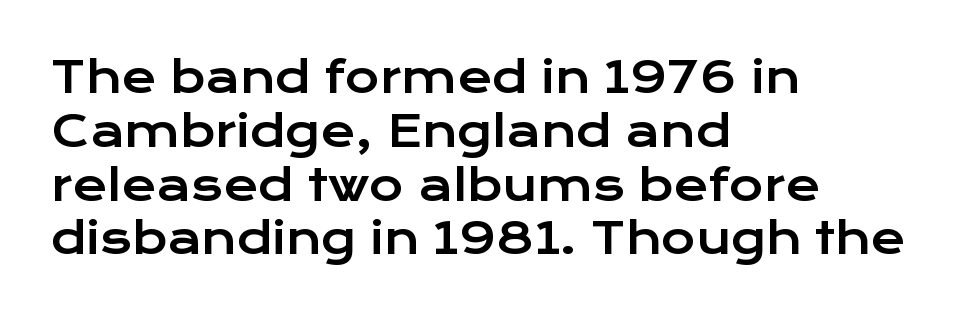
The letterforms sit shoulder to shoulder at normal distance. The gap between lines stays unmarked. Does the lettering tilt? It doesn't — this is upright. This sample has the flowing, uneven cadence of proportional lettering. Visually the block forms a straight wall on the left and a jagged coastline on the right. This rendering employs a face without finishing strokes, i.e., a sans-serif.
